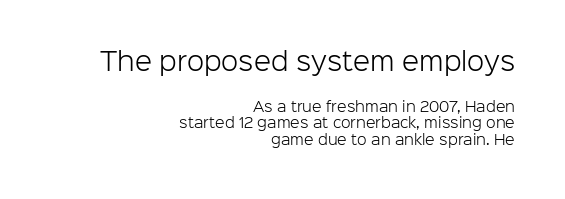
Q: Is the text bold? A: No.
Q: Is the text italic (slanted)? A: No, it is upright.
Q: Is the text underlined? A: No.
Q: How is the paragraph aligned? A: Right-aligned.
Q: Is the spacing between letters normal or unusually wide? A: Normal.
Q: Which block of text is set in a larger size, the first (top) or the second (bottom)? A: The first (top) one.
